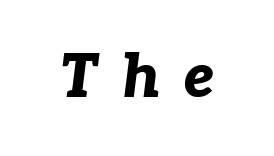
Notice how the stems are inclined rather than vertical — that's the hallmark of italics. The sample has been set heavy, in full bold. This sample has the flowing, uneven cadence of proportional lettering. Characters follow at a spacing far wider than the type designer built in. Check under the words: just untouched page.
